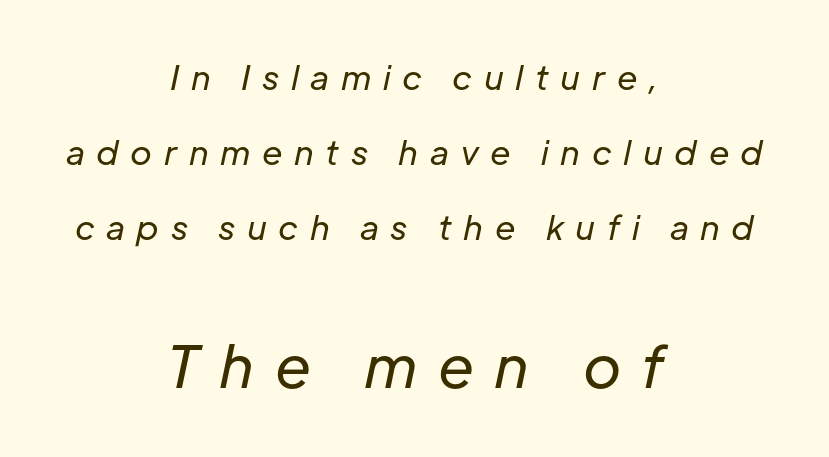
Which of the two is more prominent by size? The second, at the bottom. The text block is weighted toward neither margin, spreading evenly from the middle. Descenders hang freely into open space. The font sits on the lighter half of the weight spectrum, regular included. What stands out about the letter spacing? Its width — letters are far apart.
